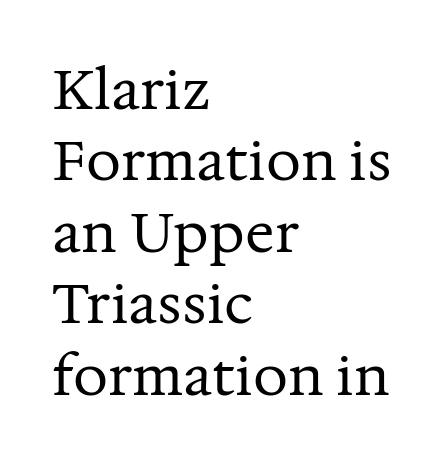
Descenders hang freely into open space. The passage shown is typed in a proportional face where columns would drift. The passage shown is not bold in any degree. Visually the block forms a straight wall on the left and a jagged coastline on the right.
